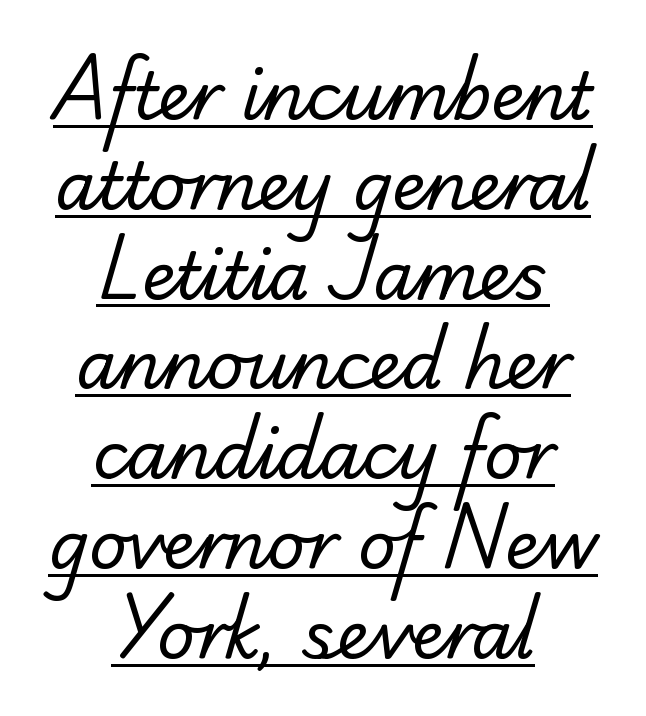
Q: Is the text bold? A: No.
Q: Is the typeface a serif or a sans-serif typeface? A: Serif.
Q: Is the text underlined? A: Yes.
Q: How is the paragraph aligned? A: Centered.
Q: Is the spacing between letters normal or unusually wide? A: Normal.
Q: Is the spacing between lines tight, normal or loose? A: Normal.
Q: Width (condensed, normal, or wide)? A: Normal.
Q: Stroke contrast? A: Low.
Q: x-height? A: Small.
Q: Monospaced? A: No.
